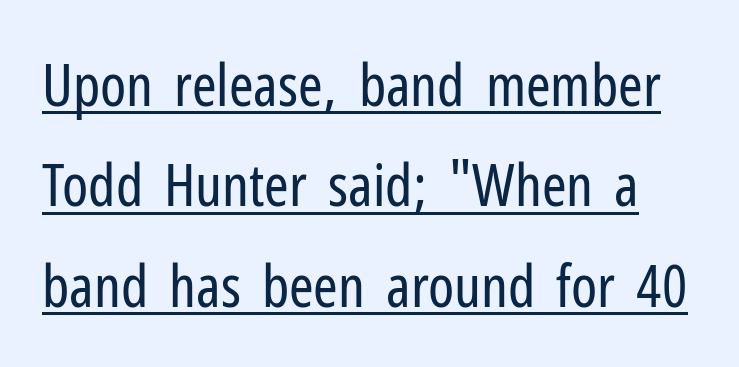
Q: Is the text bold? A: No.
Q: Is the text italic (slanted)? A: No, it is upright.
Q: Is the typeface a serif or a sans-serif typeface? A: Sans-serif.
Q: Is the text underlined? A: Yes.
Q: Is the spacing between letters normal or unusually wide? A: Normal.
Q: Is the spacing between lines tight, normal or loose? A: Normal.
Q: Width (condensed, normal, or wide)? A: Condensed.
Q: Stroke contrast? A: Low.
Q: x-height? A: Medium.
Q: Monospaced? A: No.
